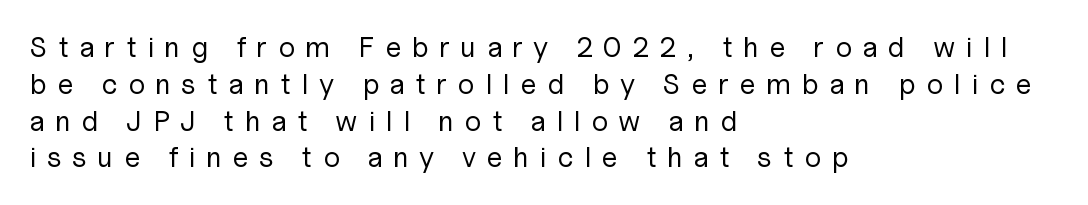
Q: Is the text bold? A: No.
Q: Is the text italic (slanted)? A: No, it is upright.
Q: Is the typeface a serif or a sans-serif typeface? A: Sans-serif.
Q: Is the text underlined? A: No.
Q: How is the paragraph aligned? A: Left-aligned.
Q: Is the spacing between letters normal or unusually wide? A: Unusually wide.
Q: Is the spacing between lines tight, normal or loose? A: Normal.
Q: Width (condensed, normal, or wide)? A: Normal.
Q: Stroke contrast? A: Low.
Q: x-height? A: Medium.
Q: Monospaced? A: No.
